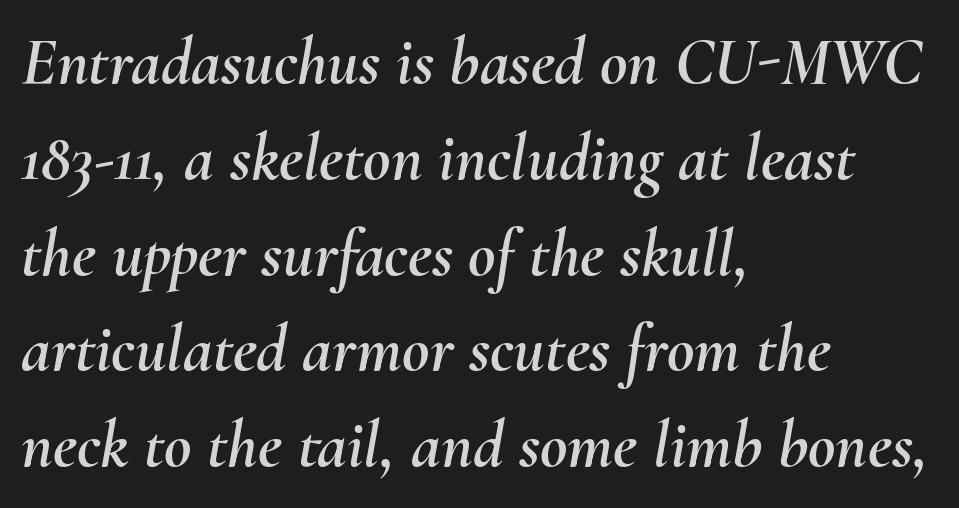
{"italic": "yes", "lean": "right", "slant_degrees": 10, "width": "normal", "stroke_contrast": "medium", "x_height": "small", "monospaced": "no", "underline": "no", "align": "left", "line_spacing": "normal", "line_spacing_ratio": 1.43, "letter_spacing": "normal", "letter_spacing_em": 0.0, "glyph_px": 67}
